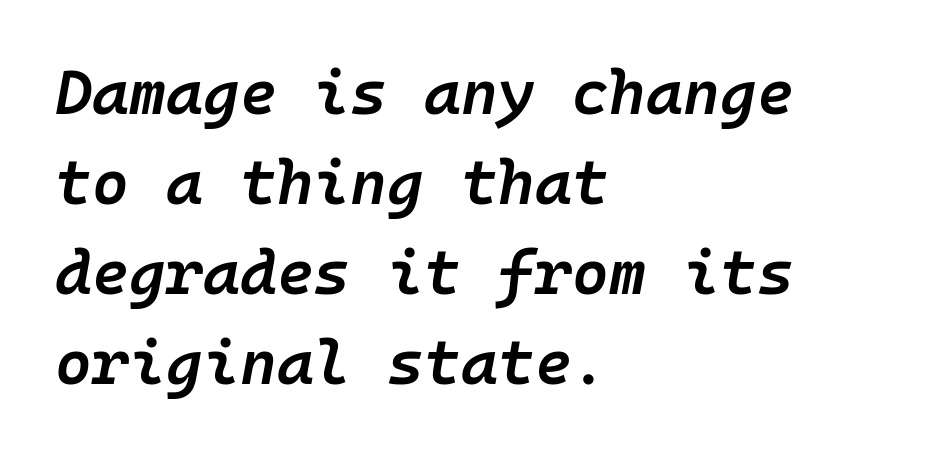
Horizontally, the lines are justified to the leading edge only. Whoever set this chose a conventional vertical rhythm. The glyphs have the mass of a demibold cut, below bold. Do the characters align in a grid? Yes, the font is monospaced.
